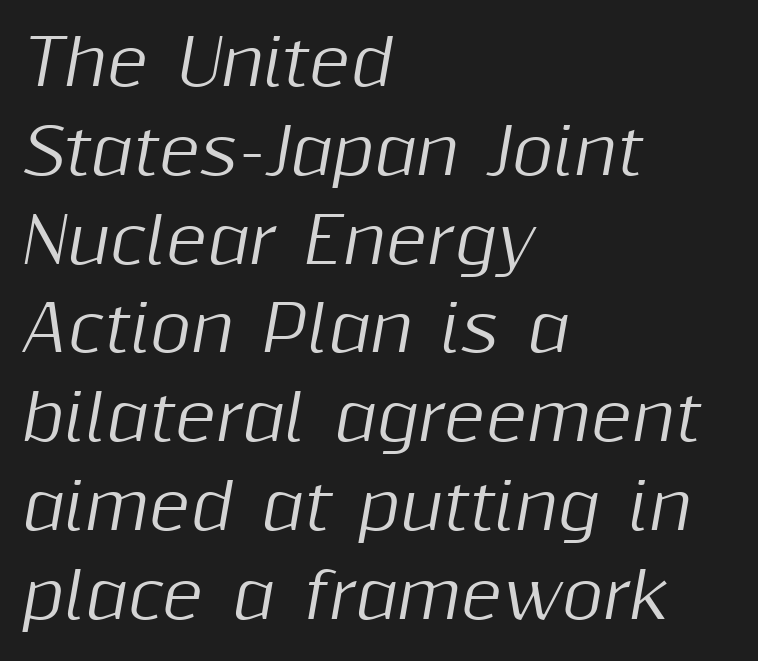
Tracking here is standard; glyphs follow each other at the usual distance. Character widths vary here, with narrow letters taking less room than wide ones. The lines sit at an ordinary, default distance from one another. Only glyphs here, with clear space below each row.
